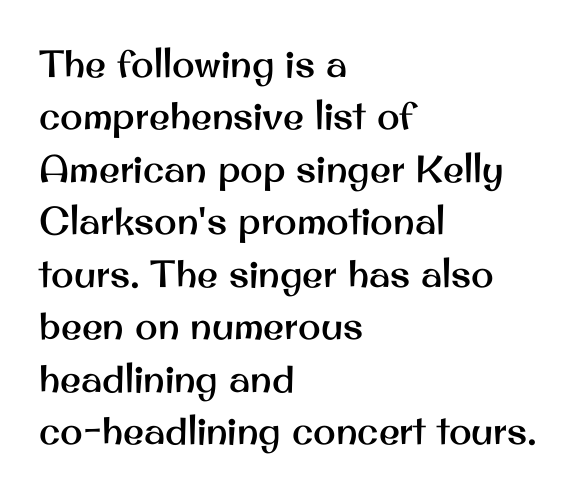
A typesetter would call this leading conventional body-copy spacing. Think of a printed novel: that variable character pitch is what you see here. The type sits square on the baseline with zero lean. Honestly, the letter spacing is just normal — you wouldn't notice it. Caption: multi-line text, flush left, ragged right. Typographically, this falls in the sans-serif category.
